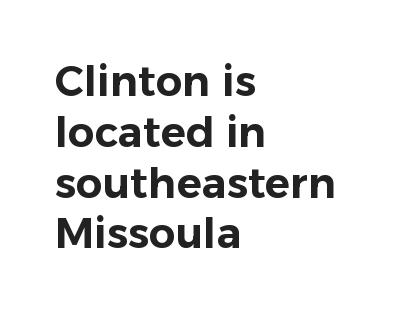
The image shows 42 px sans-serif type, upright; set left-aligned, line spacing 1.21x, normal letter spacing, not underlined; low stroke contrast and a medium x-height.
